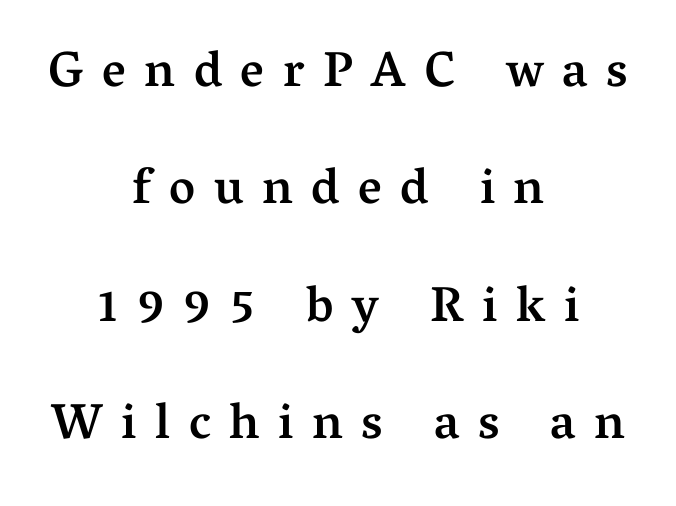
Spacing verdict: proportional, widths tailored to each character. Here the glyphs are tracked loosely, breaking word shapes into spaced letters. The baseline area is clear. The setting favours the middle, as headings and verse often do. The letters stand upright; this is a roman face.
